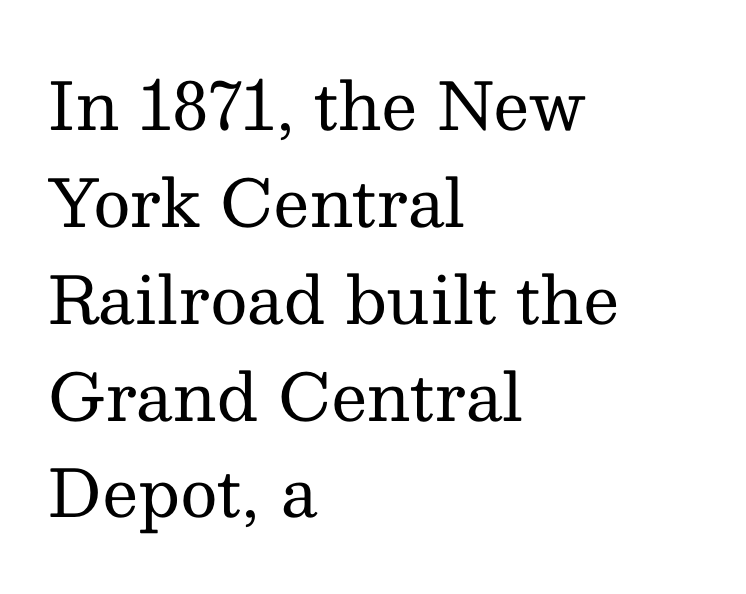
Q: Is the text bold? A: No.
Q: Is the text italic (slanted)? A: No, it is upright.
Q: Is the typeface a serif or a sans-serif typeface? A: Serif.
Q: Is the text underlined? A: No.
Q: How is the paragraph aligned? A: Left-aligned.
Q: Is the spacing between letters normal or unusually wide? A: Normal.
Q: Is the spacing between lines tight, normal or loose? A: Normal.
Q: Width (condensed, normal, or wide)? A: Normal.
Q: Stroke contrast? A: Medium.
Q: x-height? A: Medium.
Q: Monospaced? A: No.
